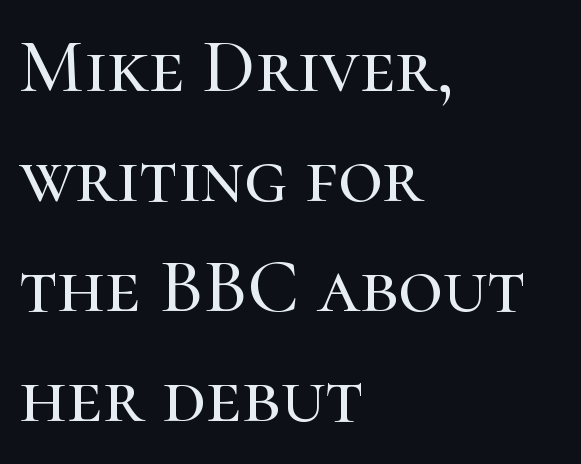
Q: Is the text italic (slanted)? A: No, it is upright.
Q: Is the typeface a serif or a sans-serif typeface? A: Serif.
Q: Is the text underlined? A: No.
Q: How is the paragraph aligned? A: Left-aligned.
Q: Is the spacing between letters normal or unusually wide? A: Normal.
Q: Is the spacing between lines tight, normal or loose? A: Normal.
Q: Width (condensed, normal, or wide)? A: Normal.
Q: Stroke contrast? A: High.
Q: x-height? A: Medium.
Q: Monospaced? A: No.
